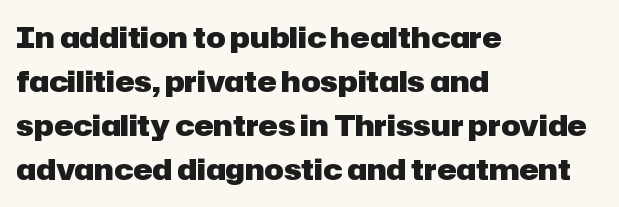
The image shows 29 px heavy sans-serif type, upright; set left-aligned, normal line spacing (1.52x), normal letter spacing, not underlined; low stroke contrast and a medium x-height.
